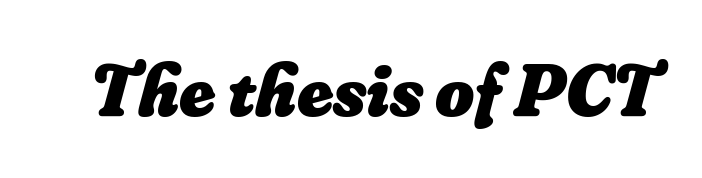
{"bold": "yes", "weight": "heavy", "width": "normal", "stroke_contrast": "low", "x_height": "small", "monospaced": "no", "underline": "no", "letter_spacing": "normal", "letter_spacing_em": 0.0, "glyph_px": 75}
